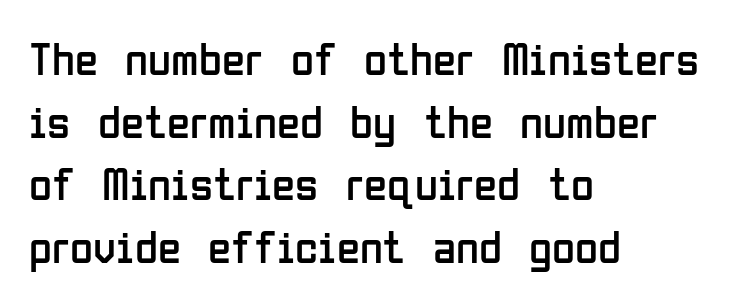
Q: Is the text bold? A: No.
Q: Is the text italic (slanted)? A: No, it is upright.
Q: Is the typeface a serif or a sans-serif typeface? A: Sans-serif.
Q: Is the text underlined? A: No.
Q: How is the paragraph aligned? A: Left-aligned.
Q: Is the spacing between letters normal or unusually wide? A: Normal.
Q: Is the spacing between lines tight, normal or loose? A: Normal.
Q: Width (condensed, normal, or wide)? A: Condensed.
Q: Stroke contrast? A: Low.
Q: x-height? A: Medium.
Q: Monospaced? A: No.
